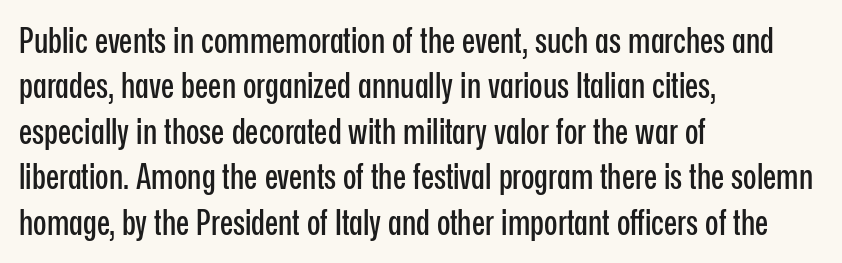
{"serif": "no", "italic": "no", "width": "condensed", "stroke_contrast": "low", "x_height": "medium", "monospaced": "no", "underline": "no", "align": "left", "line_spacing": "normal", "line_spacing_ratio": 1.3, "letter_spacing": "normal", "letter_spacing_em": 0.0, "glyph_px": 35}
